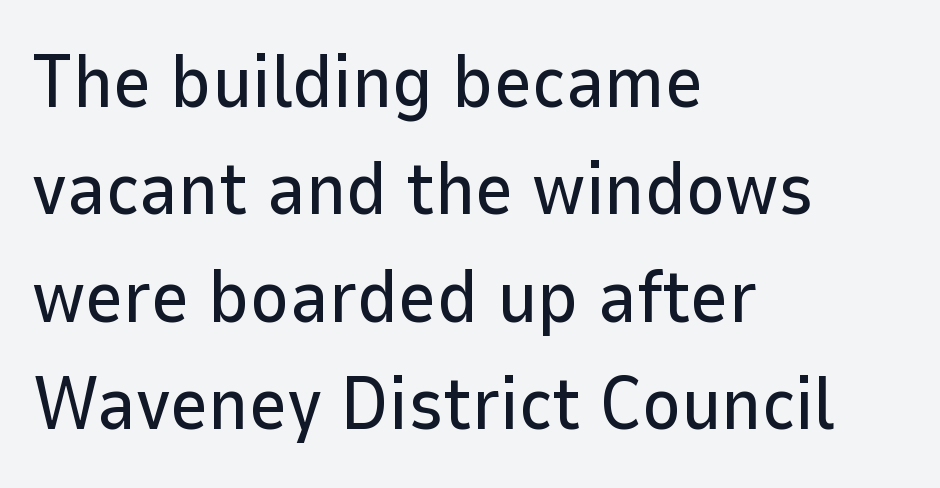
{"serif": "no", "italic": "no", "width": "normal", "stroke_contrast": "low", "x_height": "medium", "monospaced": "no", "underline": "no", "align": "left", "line_spacing": "normal", "line_spacing_ratio": 1.45, "letter_spacing": "normal", "letter_spacing_em": 0.0, "glyph_px": 74}
